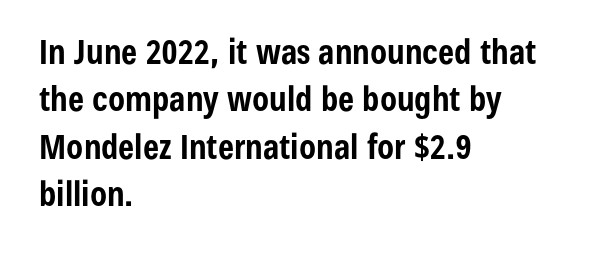
Q: Is the text bold? A: Yes.
Q: Is the text italic (slanted)? A: No, it is upright.
Q: Is the typeface a serif or a sans-serif typeface? A: Sans-serif.
Q: Is the text underlined? A: No.
Q: How is the paragraph aligned? A: Left-aligned.
Q: Is the spacing between letters normal or unusually wide? A: Normal.
Q: Is the spacing between lines tight, normal or loose? A: Normal.
Q: Width (condensed, normal, or wide)? A: Condensed.
Q: Stroke contrast? A: Low.
Q: x-height? A: Medium.
Q: Monospaced? A: No.
